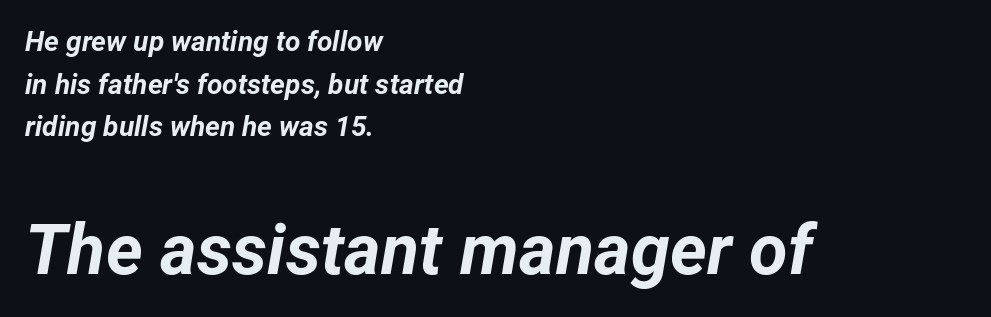
The image shows 70 px bold type, italic (leaning right); set left-aligned, normal line spacing (1.52x), normal letter spacing, not underlined; the second (bottom) block is 2.5x larger; low stroke contrast and a medium x-height.
